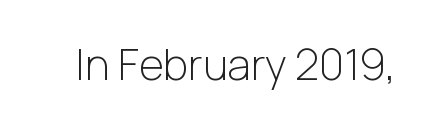
Q: Is the text bold? A: No.
Q: Is the text italic (slanted)? A: No, it is upright.
Q: Is the typeface a serif or a sans-serif typeface? A: Sans-serif.
Q: Is the text underlined? A: No.
Q: Is the spacing between letters normal or unusually wide? A: Normal.
Q: Width (condensed, normal, or wide)? A: Normal.
Q: Stroke contrast? A: Low.
Q: x-height? A: Medium.
Q: Monospaced? A: No.
